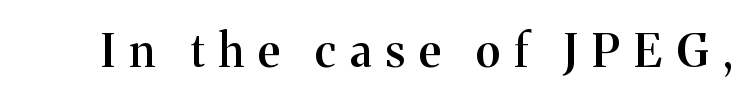
Q: Is the text bold? A: Semi-bold.
Q: Is the text italic (slanted)? A: No, it is upright.
Q: Is the typeface a serif or a sans-serif typeface? A: Serif.
Q: Is the text underlined? A: No.
Q: Is the spacing between letters normal or unusually wide? A: Unusually wide.
Q: Width (condensed, normal, or wide)? A: Normal.
Q: Stroke contrast? A: Medium.
Q: x-height? A: Medium.
Q: Monospaced? A: No.
